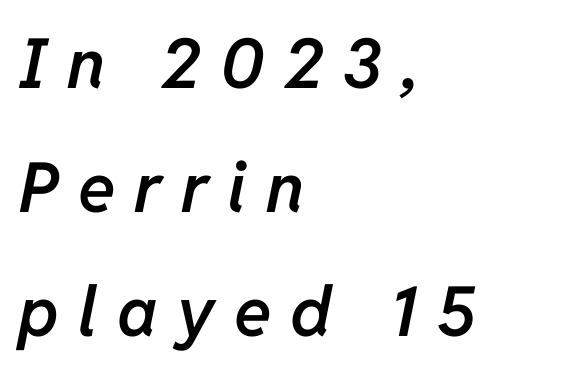
Q: Is the text bold? A: Semi-bold.
Q: Is the text italic (slanted)? A: Yes, it leans right by about 11 degrees.
Q: Is the text underlined? A: No.
Q: How is the paragraph aligned? A: Left-aligned.
Q: Is the spacing between letters normal or unusually wide? A: Unusually wide.
Q: Width (condensed, normal, or wide)? A: Normal.
Q: Stroke contrast? A: Low.
Q: x-height? A: Medium.
Q: Monospaced? A: No.
